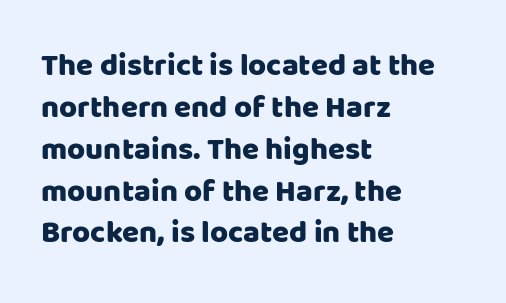
{"serif": "no", "italic": "no", "width": "normal", "stroke_contrast": "low", "x_height": "large", "monospaced": "no", "underline": "no", "align": "left", "line_spacing": "normal", "line_spacing_ratio": 1.35, "letter_spacing": "normal", "letter_spacing_em": 0.0, "glyph_px": 31}
